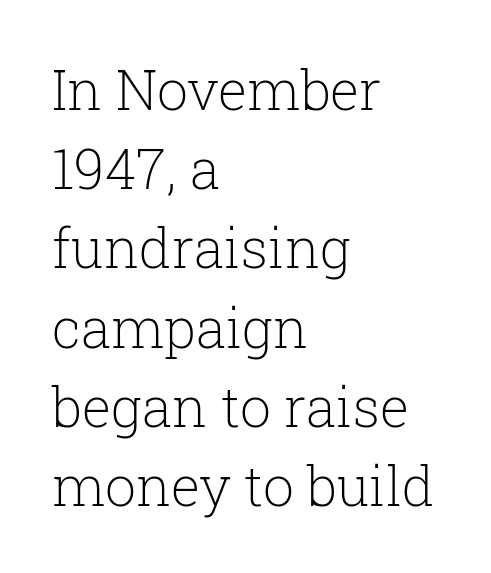
{"serif": "yes", "italic": "no", "bold": "no", "weight": "light", "width": "normal", "stroke_contrast": "low", "x_height": "medium", "monospaced": "no", "underline": "no", "align": "left", "line_spacing": "normal", "line_spacing_ratio": 1.44, "letter_spacing": "normal", "letter_spacing_em": 0.0, "glyph_px": 55}
